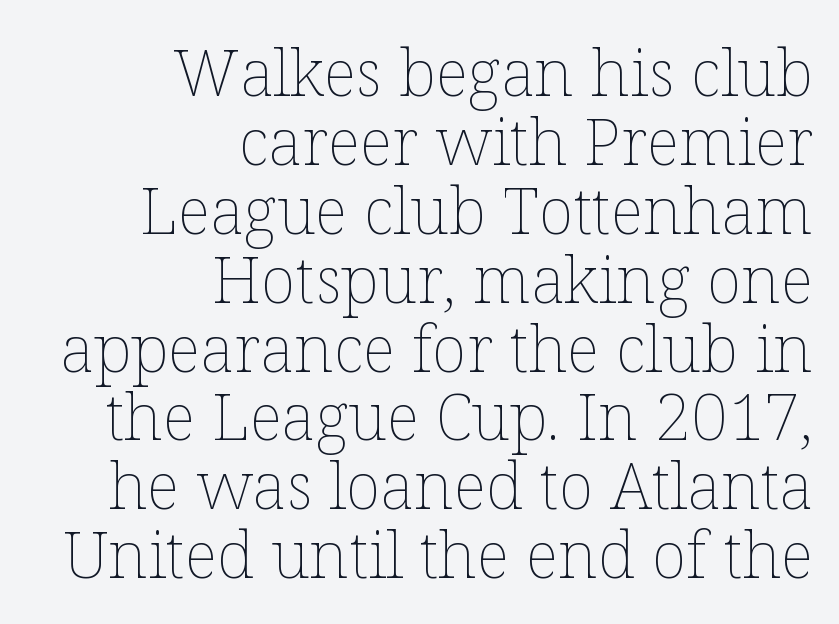
{"italic": "no", "bold": "no", "weight": "thin", "width": "normal", "stroke_contrast": "low", "x_height": "medium", "monospaced": "no", "underline": "no", "align": "right", "line_spacing": "tight", "line_spacing_ratio": 1.06, "letter_spacing": "normal", "letter_spacing_em": 0.0, "glyph_px": 65}
